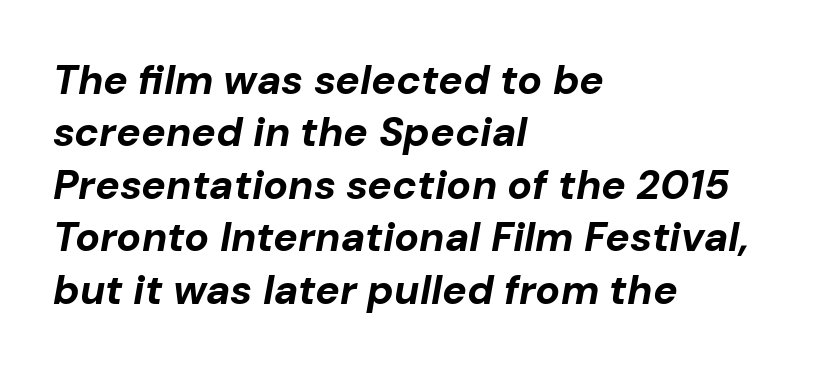
The type is set solid horizontally, with unmodified tracking. Notice how thick the strokes are: this is what a full bold looks like. Regular leading. Casual observation: everything's shoved over to the left. Do the characters align in a grid? No, the font is proportional.
